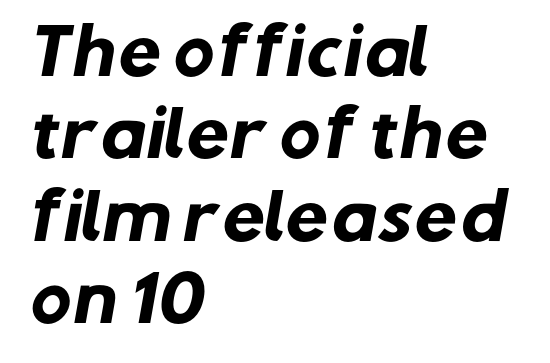
The designer left line spacing at the default. The letters advance in unequal steps, a hallmark of proportional type. A full-strength bold gives these letters their thick strokes. Short note: letters normally spaced. This rendering features lettering with no underline. The passage shown is typeset with a sans-serif family.
